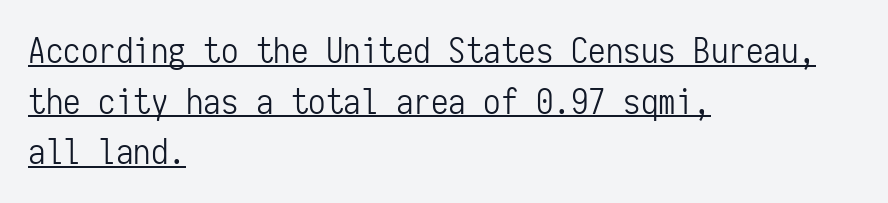
The image shows 35 px light, condensed sans-serif type, upright, monospaced; set left-aligned, normal line spacing (1.45x), normal letter spacing, underlined; low stroke contrast and a medium x-height.
